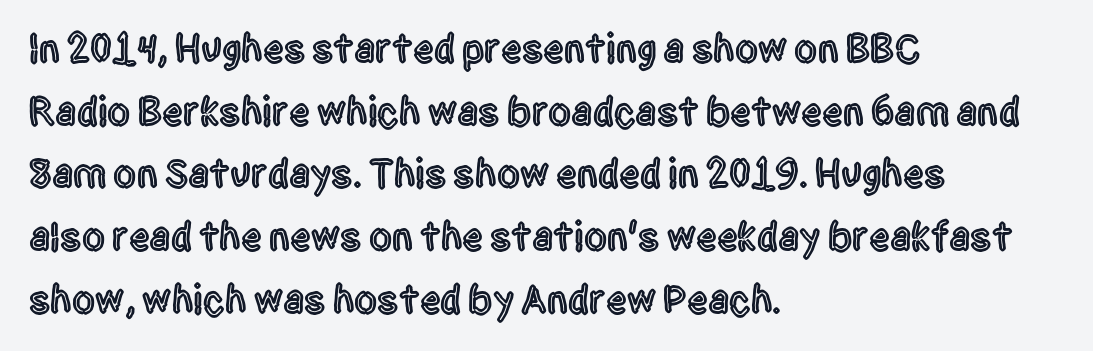
{"serif": "no", "italic": "no", "width": "condensed", "x_height": "large", "monospaced": "no", "underline": "no", "align": "left", "line_spacing": "normal", "line_spacing_ratio": 1.53, "letter_spacing": "normal", "letter_spacing_em": 0.0, "glyph_px": 41}
